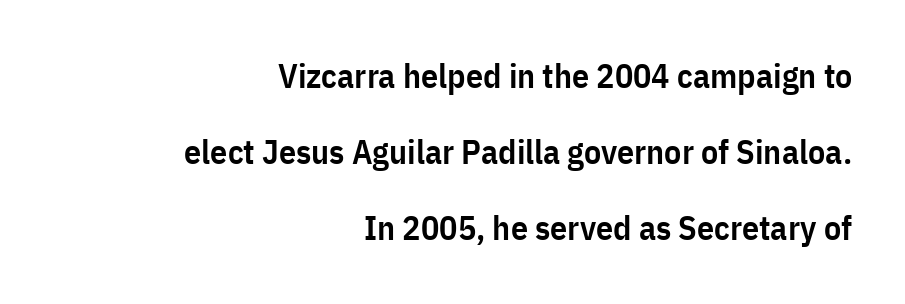
The image shows 34 px semibold, condensed sans-serif type, upright; set right-aligned, loose line spacing (2.24x), normal letter spacing, not underlined; low stroke contrast and a medium x-height.
